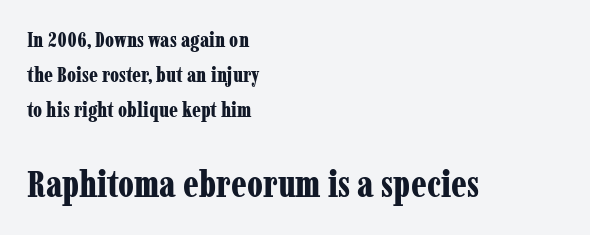
{"serif": "yes", "italic": "no", "bold": "yes", "weight": "bold", "width": "condensed", "stroke_contrast": "low", "x_height": "medium", "monospaced": "no", "underline": "no", "align": "left", "line_spacing": "normal", "line_spacing_ratio": 1.66, "letter_spacing": "normal", "letter_spacing_em": 0.0, "larger_block": "second", "size_ratio": 1.76, "glyph_px": 37}
